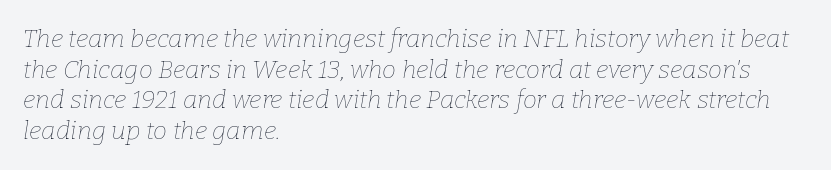
{"italic": "yes", "lean": "right", "slant_degrees": 9, "bold": "no", "underline": "no", "align": "left", "line_spacing_ratio": 1.23, "letter_spacing": "normal", "letter_spacing_em": 0.0, "glyph_px": 25}
